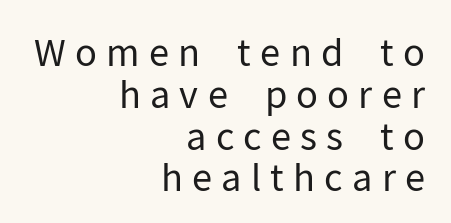
Closely set lines give the paragraph a compact silhouette. Designer's note — italics off, roman on. Font category for this specimen: sans-serif. Alignment: flush right. Anything drawn beneath the words? Only blank space. You could not count columns in this text — the font is proportionally spaced.
